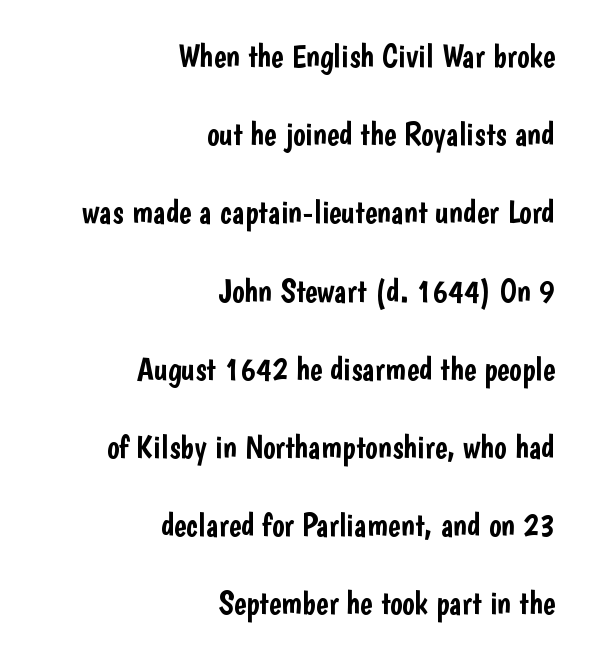
{"serif": "no", "italic": "no", "width": "condensed", "stroke_contrast": "low", "x_height": "medium", "monospaced": "no", "underline": "no", "align": "right", "line_spacing": "loose", "line_spacing_ratio": 2.37, "letter_spacing": "normal", "letter_spacing_em": 0.0, "glyph_px": 33}
